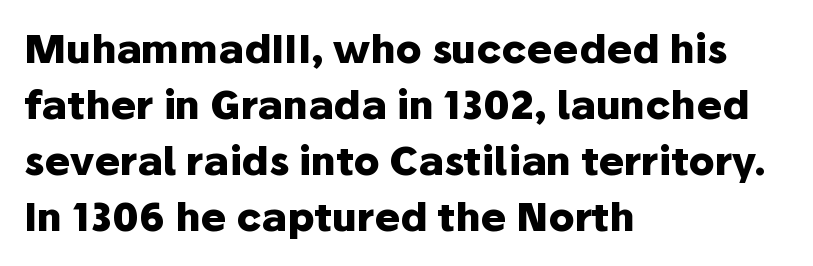
{"serif": "no", "italic": "no", "bold": "yes", "weight": "heavy", "width": "normal", "stroke_contrast": "low", "x_height": "medium", "monospaced": "no", "underline": "no", "align": "left", "line_spacing": "normal", "line_spacing_ratio": 1.44, "letter_spacing": "normal", "letter_spacing_em": 0.0, "glyph_px": 39}
